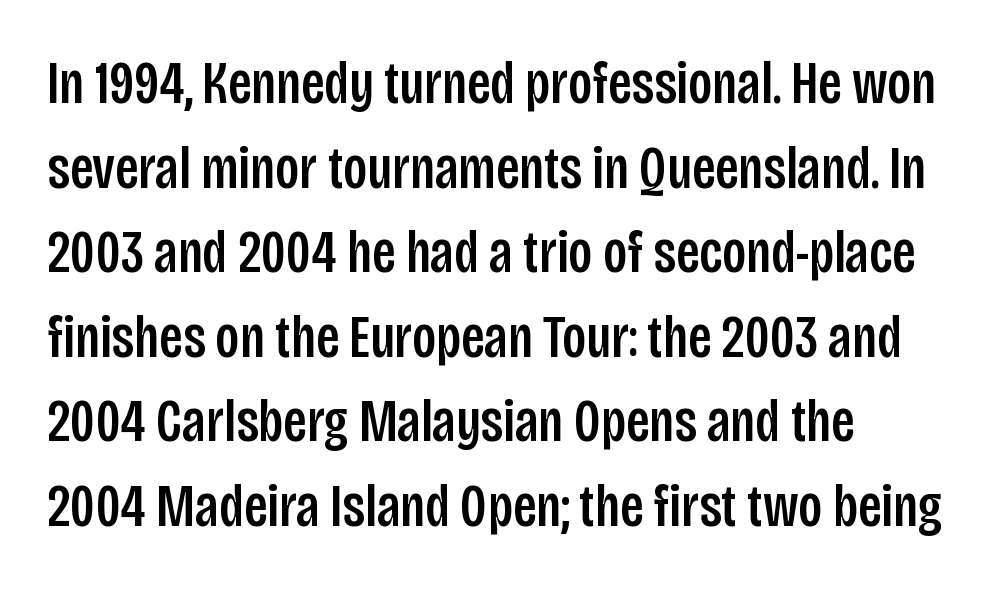
The image shows 60 px condensed sans-serif type, upright; set normal line spacing (1.41x), normal letter spacing, not underlined; low stroke contrast and a large x-height.
